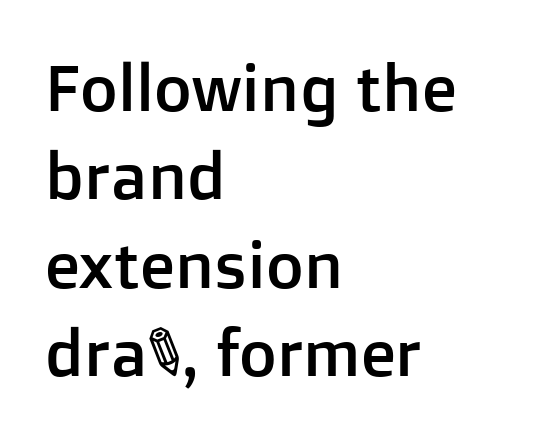
Q: Is the text italic (slanted)? A: No, it is upright.
Q: Is the typeface a serif or a sans-serif typeface? A: Sans-serif.
Q: Is the text underlined? A: No.
Q: How is the paragraph aligned? A: Left-aligned.
Q: Is the spacing between letters normal or unusually wide? A: Normal.
Q: Is the spacing between lines tight, normal or loose? A: Normal.
Q: Width (condensed, normal, or wide)? A: Normal.
Q: Stroke contrast? A: Low.
Q: x-height? A: Medium.
Q: Monospaced? A: No.
